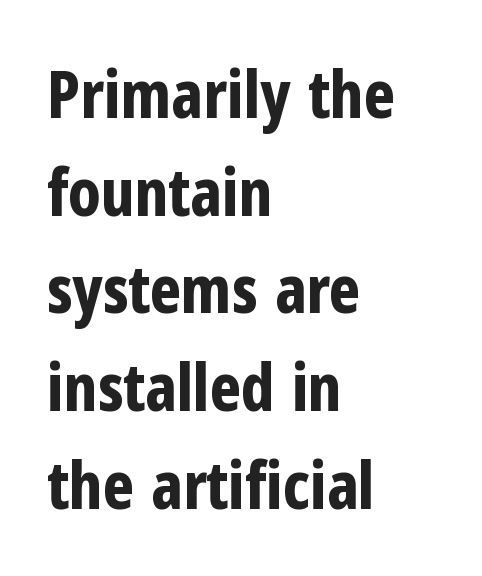
Q: Is the text bold? A: Yes.
Q: Is the text italic (slanted)? A: No, it is upright.
Q: Is the typeface a serif or a sans-serif typeface? A: Sans-serif.
Q: Is the text underlined? A: No.
Q: How is the paragraph aligned? A: Left-aligned.
Q: Is the spacing between letters normal or unusually wide? A: Normal.
Q: Is the spacing between lines tight, normal or loose? A: Normal.
Q: Width (condensed, normal, or wide)? A: Condensed.
Q: Stroke contrast? A: Low.
Q: x-height? A: Medium.
Q: Monospaced? A: No.
